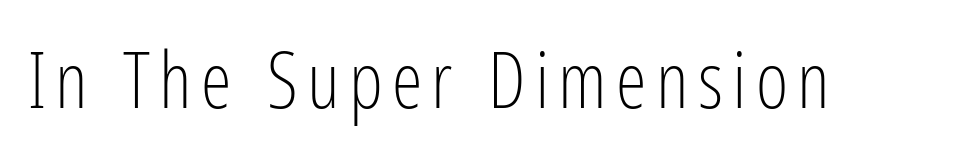
{"serif": "no", "italic": "no", "bold": "no", "weight": "light", "width": "condensed", "stroke_contrast": "low", "x_height": "medium", "monospaced": "no", "underline": "no", "glyph_px": 78}
